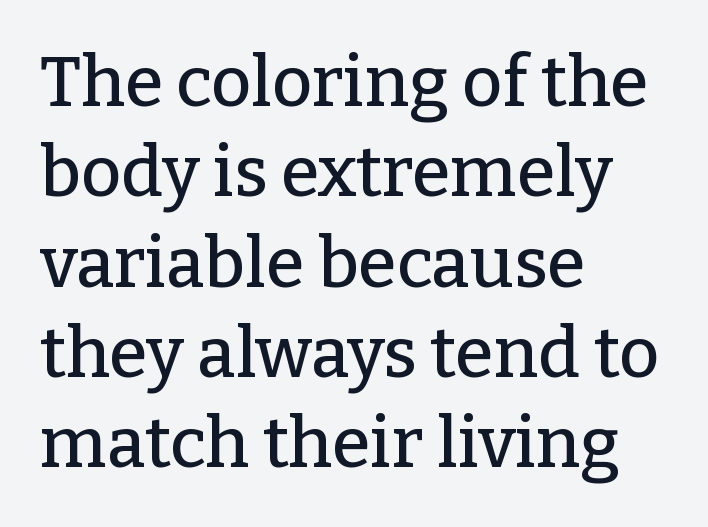
The image shows 70 px serif type, upright; set left-aligned, normal line spacing (1.29x), normal letter spacing, not underlined; low stroke contrast and a medium x-height.
